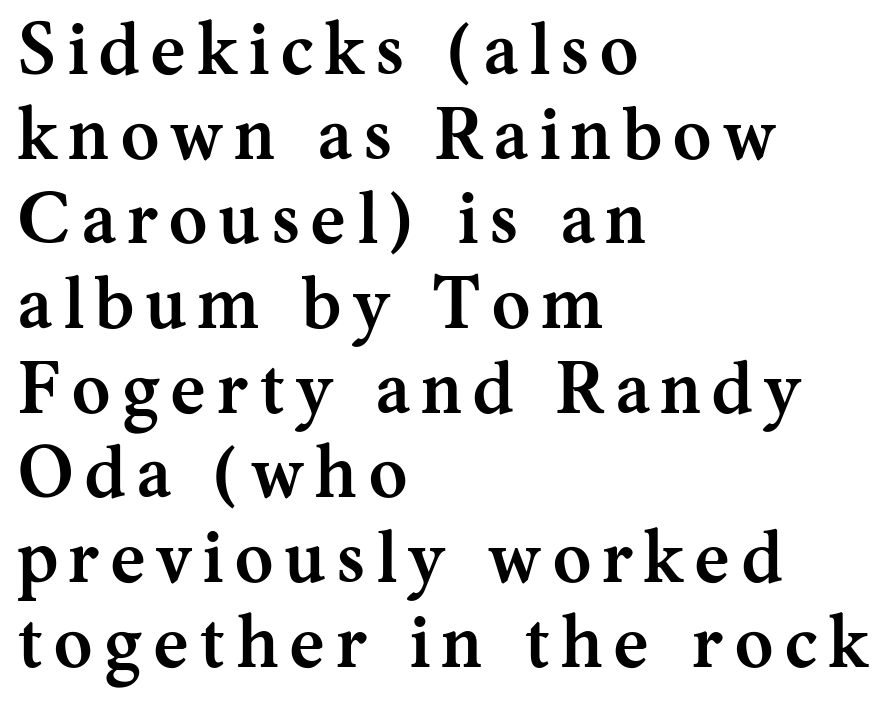
Line starts are locked; line ends wander. Small tapered or slab feet sit at the stroke ends, so this counts as serif. Is this a fixed-width face? No — the glyphs have proportional, varying widths. Notice how thick the strokes are: this is what a full bold looks like.
